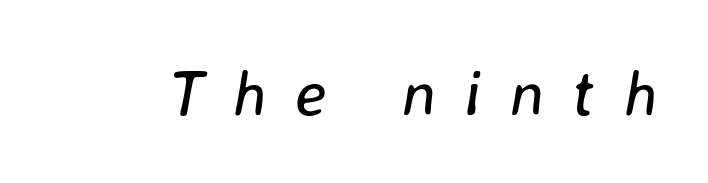
{"italic": "yes", "lean": "right", "slant_degrees": 8, "bold": "no", "weight": "regular", "width": "normal", "stroke_contrast": "low", "x_height": "medium", "monospaced": "no", "underline": "no", "letter_spacing": "wide", "letter_spacing_em": 0.43, "glyph_px": 65}
